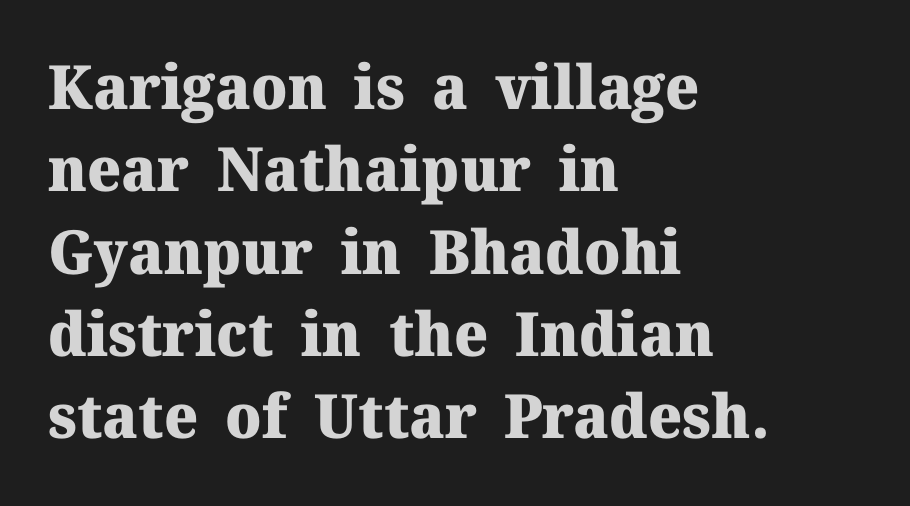
The image shows 61 px heavy serif type, upright; set left-aligned, normal line spacing (1.35x), normal letter spacing, not underlined; medium stroke contrast and a medium x-height.
